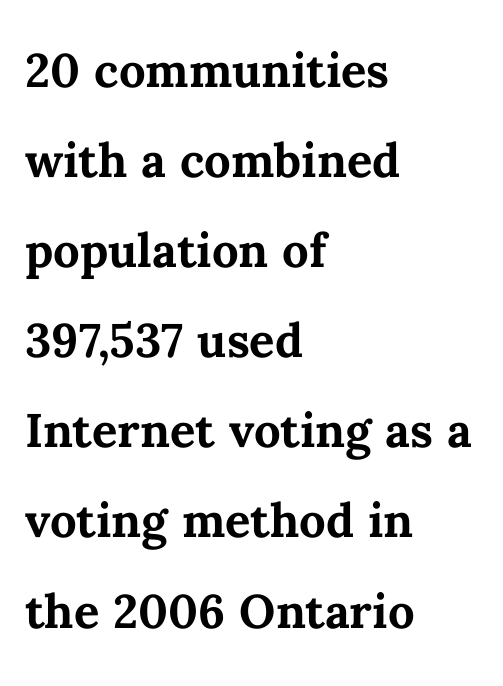
The image shows 63 px semibold type, upright; set left-aligned, normal line spacing (1.43x), normal letter spacing, not underlined; medium stroke contrast and a medium x-height.
